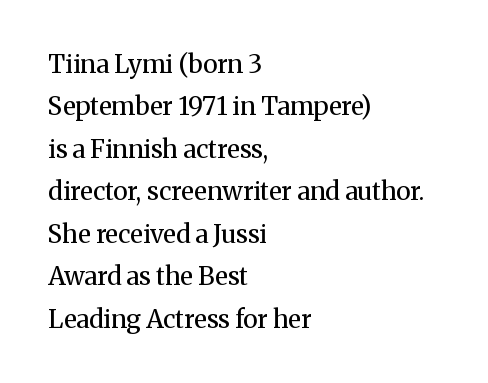
Q: Is the text bold? A: No.
Q: Is the text italic (slanted)? A: No, it is upright.
Q: Is the text underlined? A: No.
Q: How is the paragraph aligned? A: Left-aligned.
Q: Is the spacing between letters normal or unusually wide? A: Normal.
Q: Is the spacing between lines tight, normal or loose? A: Normal.
